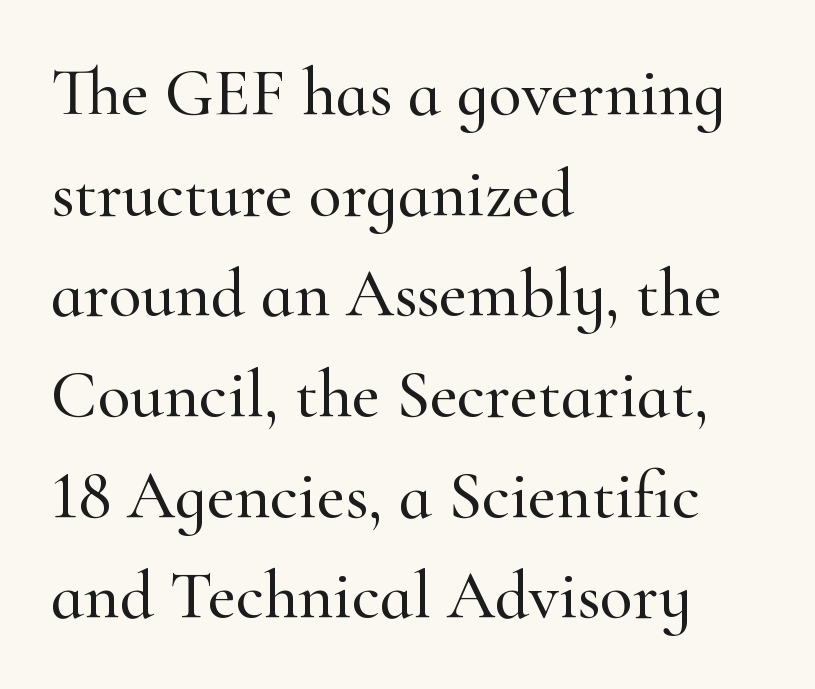
The axis of the letterforms is exactly vertical. Serif or sans? Serif — the stroke terminals have little feet. Regular leading. Compared with typical body copy, the letter spacing here is the same. Is this a fixed-width face? No — the glyphs have proportional, varying widths. The words here are not underlined.
